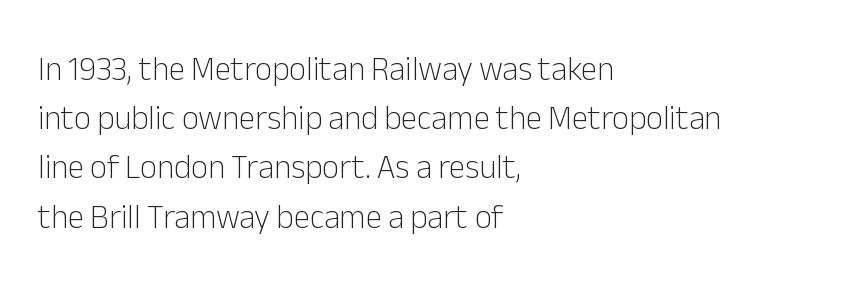
{"serif": "no", "italic": "no", "bold": "no", "weight": "light", "width": "normal", "stroke_contrast": "low", "x_height": "medium", "monospaced": "no", "underline": "no", "align": "left", "line_spacing": "normal", "line_spacing_ratio": 1.49, "letter_spacing": "normal", "letter_spacing_em": 0.0, "glyph_px": 33}
